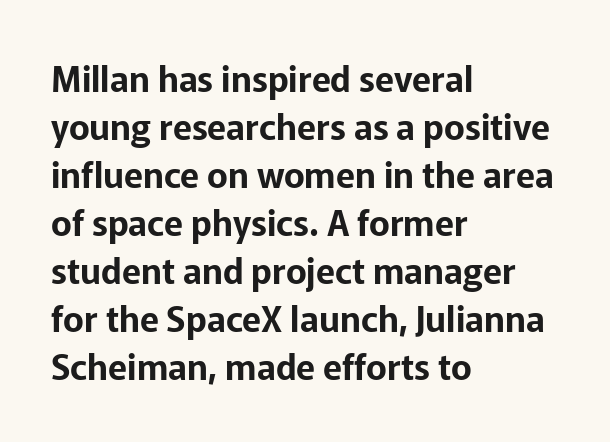
Q: Is the text italic (slanted)? A: No, it is upright.
Q: Is the typeface a serif or a sans-serif typeface? A: Sans-serif.
Q: Is the text underlined? A: No.
Q: How is the paragraph aligned? A: Left-aligned.
Q: Is the spacing between letters normal or unusually wide? A: Normal.
Q: Is the spacing between lines tight, normal or loose? A: Normal.
Q: Width (condensed, normal, or wide)? A: Normal.
Q: Stroke contrast? A: Low.
Q: x-height? A: Medium.
Q: Monospaced? A: No.
